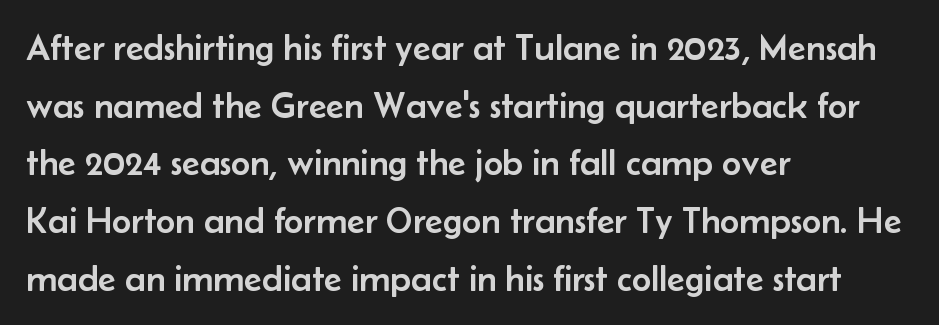
The image shows 37 px sans-serif type, upright; set left-aligned, normal line spacing (1.56x), normal letter spacing, not underlined; low stroke contrast and a small x-height.
